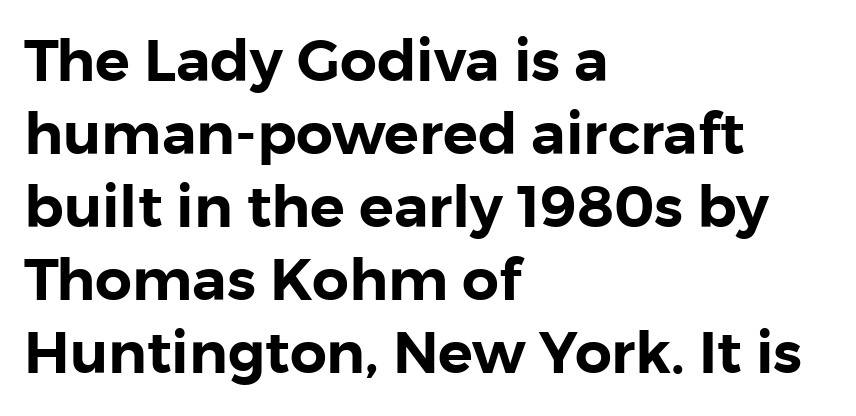
The glyphs are unaccompanied by any horizontal stroke below them. The rendering uses natural spacing where letterforms have individual widths. In terms of letterform style, serifs are entirely absent. Tall strokes in this sample are plumb rather than angled. You could call the tracking neutral — neither tight nor loose. Compared with typical paragraphs, the rows here are spaced about the same.
